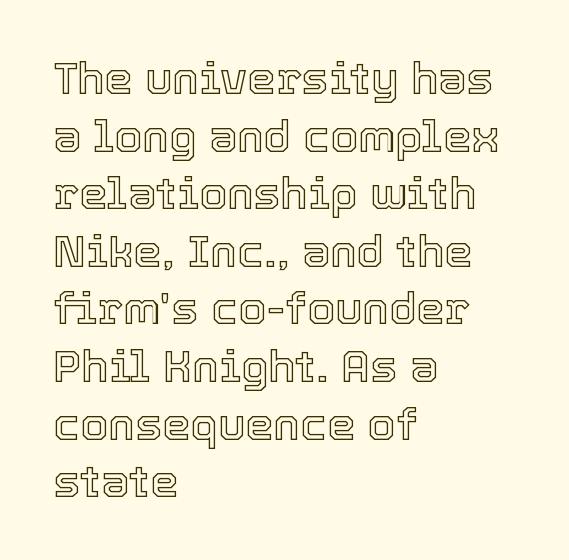
{"italic": "no", "width": "normal", "x_height": "medium", "monospaced": "no", "underline": "no", "align": "left", "line_spacing": "normal", "line_spacing_ratio": 1.28, "letter_spacing": "normal", "letter_spacing_em": 0.0, "glyph_px": 45}
